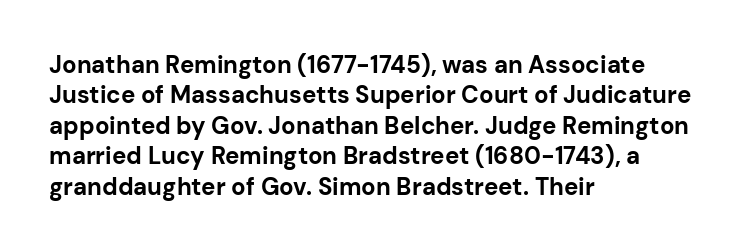
The glyphs are unaccompanied by any horizontal stroke below them. The leading is moderate, giving the passage an even texture. Left-aligned paragraph, ragged on the right. A full-strength bold gives these letters their thick strokes. This sample uses an upright cut, with every glyph sitting square on the baseline.
